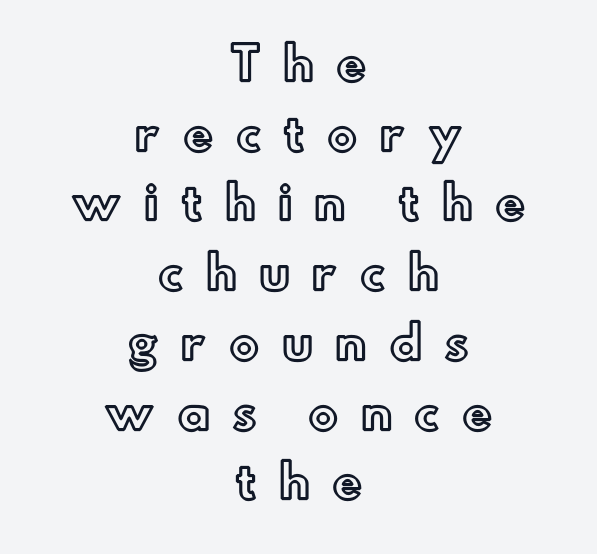
The strip under each line holds only bare page. Posture: straight, roman, zero tilt. There is plenty of visible air inserted between adjacent glyphs. The typesetter chose a symmetrical, centered arrangement here.
